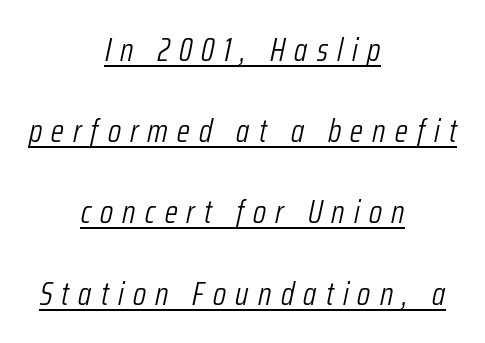
The image shows 33 px light, condensed type, italic (leaning right); set centered, loose line spacing (2.46x), unusually wide letter spacing (+0.28 em), underlined; low stroke contrast and a medium x-height.
